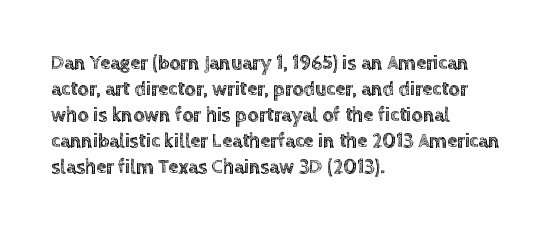
Q: Is the text italic (slanted)? A: No, it is upright.
Q: Is the text underlined? A: No.
Q: How is the paragraph aligned? A: Left-aligned.
Q: Is the spacing between letters normal or unusually wide? A: Normal.
Q: Is the spacing between lines tight, normal or loose? A: Normal.
